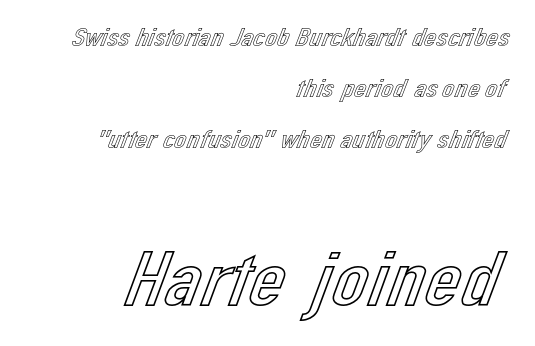
{"width": "normal", "x_height": "medium", "monospaced": "no", "underline": "no", "align": "right", "line_spacing_ratio": 1.89, "letter_spacing": "normal", "letter_spacing_em": 0.0, "larger_block": "second", "size_ratio": 2.96, "glyph_px": 80}
